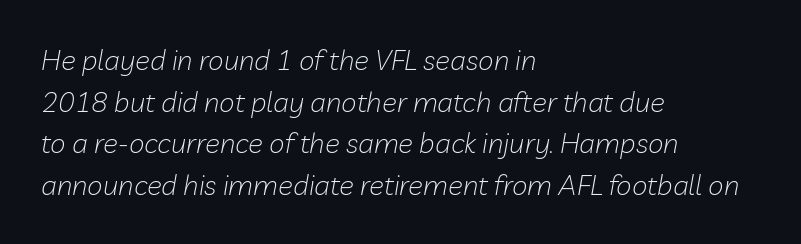
{"italic": "yes", "lean": "right", "slant_degrees": 10, "bold": "no", "weight": "light", "width": "normal", "stroke_contrast": "low", "x_height": "medium", "monospaced": "no", "underline": "no", "align": "left", "line_spacing": "normal", "line_spacing_ratio": 1.49, "letter_spacing": "normal", "letter_spacing_em": 0.0, "glyph_px": 28}
